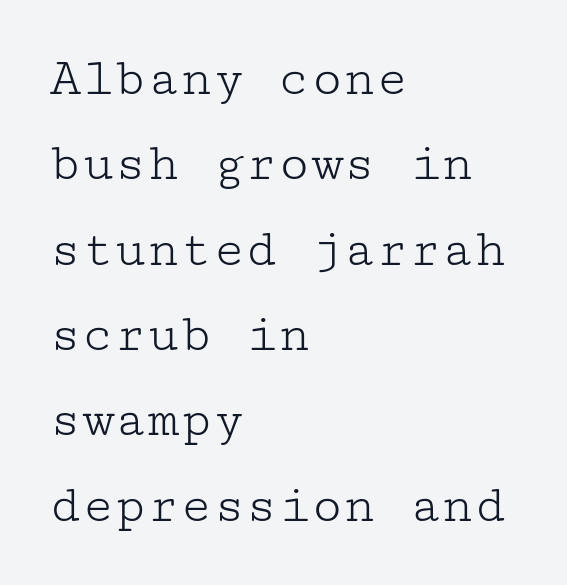
Q: Is the text bold? A: No.
Q: Is the text italic (slanted)? A: No, it is upright.
Q: Is the typeface a serif or a sans-serif typeface? A: Serif.
Q: Is the text underlined? A: No.
Q: How is the paragraph aligned? A: Left-aligned.
Q: Is the spacing between letters normal or unusually wide? A: Normal.
Q: Is the spacing between lines tight, normal or loose? A: Normal.
Q: Width (condensed, normal, or wide)? A: Wide.
Q: Stroke contrast? A: Low.
Q: x-height? A: Medium.
